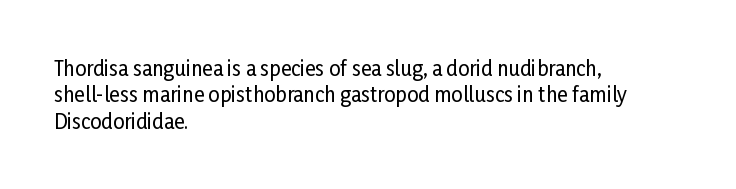
{"italic": "no", "underline": "no", "align": "left", "line_spacing": "normal", "line_spacing_ratio": 1.32, "letter_spacing": "normal", "letter_spacing_em": 0.0, "glyph_px": 20}
